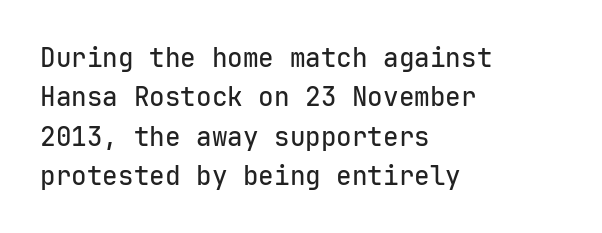
Q: Is the text italic (slanted)? A: No, it is upright.
Q: Is the text underlined? A: No.
Q: How is the paragraph aligned? A: Left-aligned.
Q: Is the spacing between letters normal or unusually wide? A: Normal.
Q: Is the spacing between lines tight, normal or loose? A: Normal.
